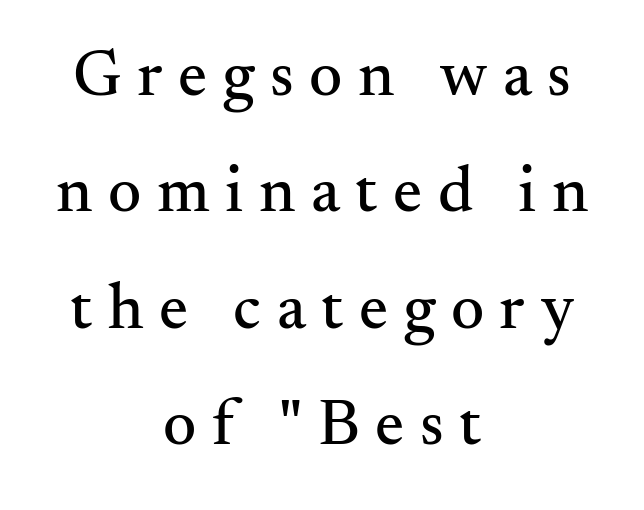
Q: Is the text italic (slanted)? A: No, it is upright.
Q: Is the typeface a serif or a sans-serif typeface? A: Serif.
Q: Is the text underlined? A: No.
Q: How is the paragraph aligned? A: Centered.
Q: Is the spacing between letters normal or unusually wide? A: Unusually wide.
Q: Width (condensed, normal, or wide)? A: Normal.
Q: Stroke contrast? A: Medium.
Q: x-height? A: Small.
Q: Monospaced? A: No.
